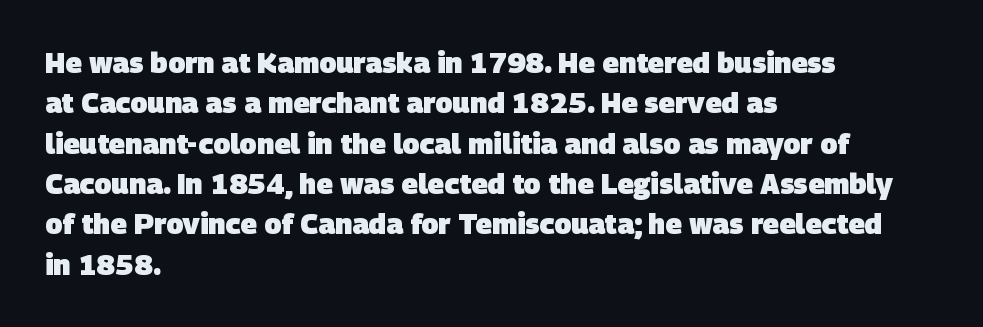
The image shows 28 px heavy sans-serif type; set left-aligned, normal line spacing (1.44x), normal letter spacing, not underlined; low stroke contrast and a large x-height.
